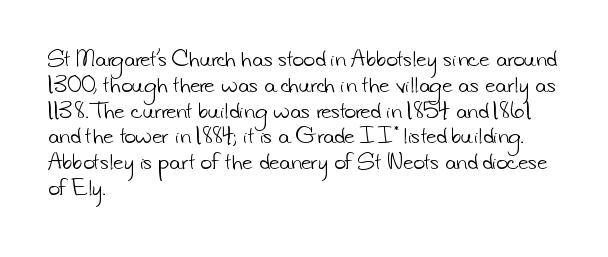
Q: Is the text bold? A: No.
Q: Is the text underlined? A: No.
Q: How is the paragraph aligned? A: Left-aligned.
Q: Is the spacing between letters normal or unusually wide? A: Normal.
Q: Is the spacing between lines tight, normal or loose? A: Normal.
